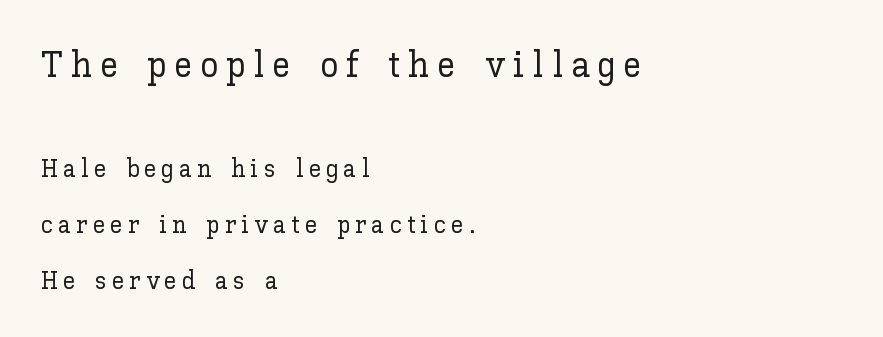
{"italic": "no", "width": "normal", "stroke_contrast": "low", "x_height": "medium", "monospaced": "no", "underline": "no", "align": "left", "line_spacing": "loose", "line_spacing_ratio": 2.23, "letter_spacing": "wide", "letter_spacing_em": 0.21, "larger_block": "first", "size_ratio": 1.48, "glyph_px": 37}
